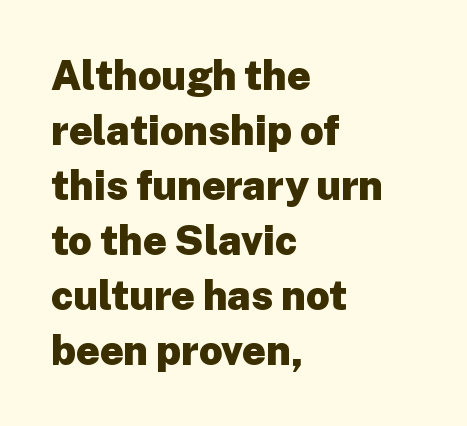
The lines sit at an ordinary, default distance from one another. The passage shown is typed in a proportional face where columns would drift. This sample uses a sans-serif face. Every letter is thick-stroked: bold, no question.
